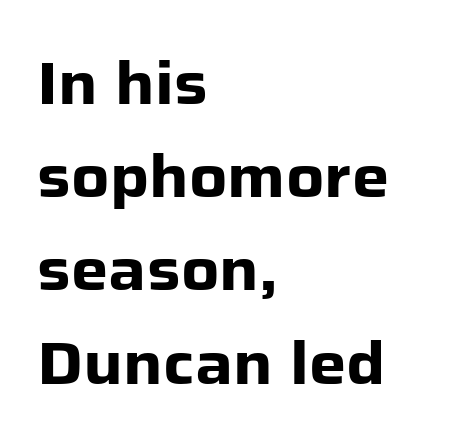
Q: Is the text bold? A: Yes.
Q: Is the text italic (slanted)? A: No, it is upright.
Q: Is the typeface a serif or a sans-serif typeface? A: Sans-serif.
Q: Is the text underlined? A: No.
Q: How is the paragraph aligned? A: Left-aligned.
Q: Is the spacing between letters normal or unusually wide? A: Normal.
Q: Is the spacing between lines tight, normal or loose? A: Normal.
Q: Width (condensed, normal, or wide)? A: Normal.
Q: Stroke contrast? A: Low.
Q: x-height? A: Medium.
Q: Monospaced? A: No.
